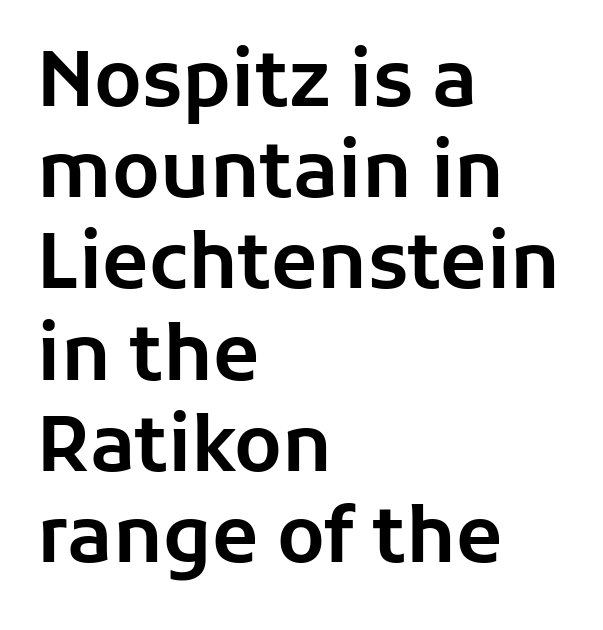
Q: Is the text italic (slanted)? A: No, it is upright.
Q: Is the typeface a serif or a sans-serif typeface? A: Sans-serif.
Q: Is the text underlined? A: No.
Q: How is the paragraph aligned? A: Left-aligned.
Q: Is the spacing between letters normal or unusually wide? A: Normal.
Q: Width (condensed, normal, or wide)? A: Normal.
Q: Stroke contrast? A: Low.
Q: x-height? A: Medium.
Q: Monospaced? A: No.
